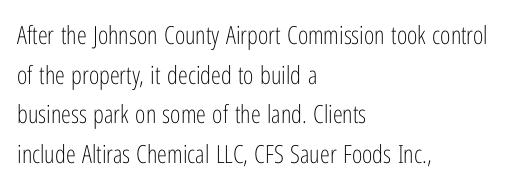
No italicization has been applied; the sample stays upright. Which margin do the lines hug? The left one — the right edge is uneven. Interline gaps are of average width in this sample. Descender tails drop into unmarked territory.
